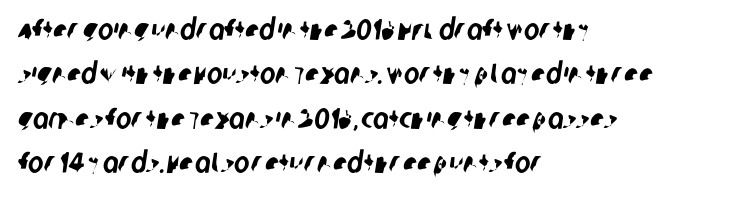
Are there feet on the stems? There aren't — it's a sans. The rows are spaced the way most documents space them. Is this a fixed-width face? No — the glyphs have proportional, varying widths. Words appear dense and cohesive because spacing is normal. Quick note: underline off. The typesetter chose a ragged-right arrangement here.
